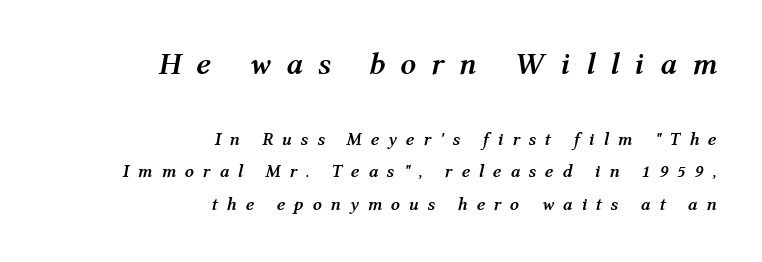
Q: Is the text bold? A: Yes.
Q: Is the text italic (slanted)? A: Yes, it leans right by about 12 degrees.
Q: Is the text underlined? A: No.
Q: How is the paragraph aligned? A: Right-aligned.
Q: Is the spacing between letters normal or unusually wide? A: Unusually wide.
Q: Which block of text is set in a larger size, the first (top) or the second (bottom)? A: The first (top) one.
Q: Width (condensed, normal, or wide)? A: Normal.
Q: Stroke contrast? A: Medium.
Q: x-height? A: Medium.
Q: Monospaced? A: No.
